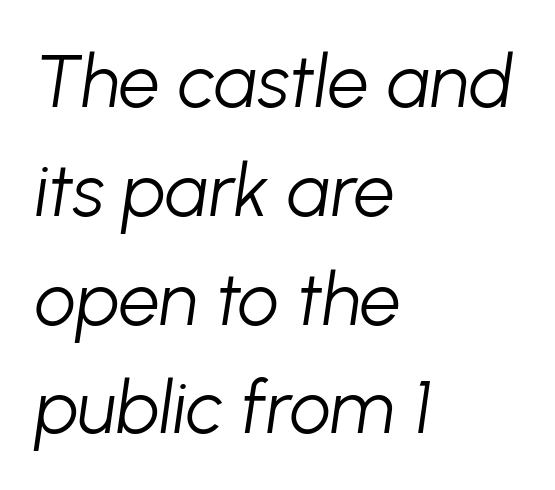
Q: Is the text bold? A: No.
Q: Is the text italic (slanted)? A: Yes, it leans right by about 8 degrees.
Q: Is the text underlined? A: No.
Q: How is the paragraph aligned? A: Left-aligned.
Q: Is the spacing between letters normal or unusually wide? A: Normal.
Q: Is the spacing between lines tight, normal or loose? A: Normal.
Q: Width (condensed, normal, or wide)? A: Normal.
Q: Stroke contrast? A: Low.
Q: x-height? A: Medium.
Q: Monospaced? A: No.
